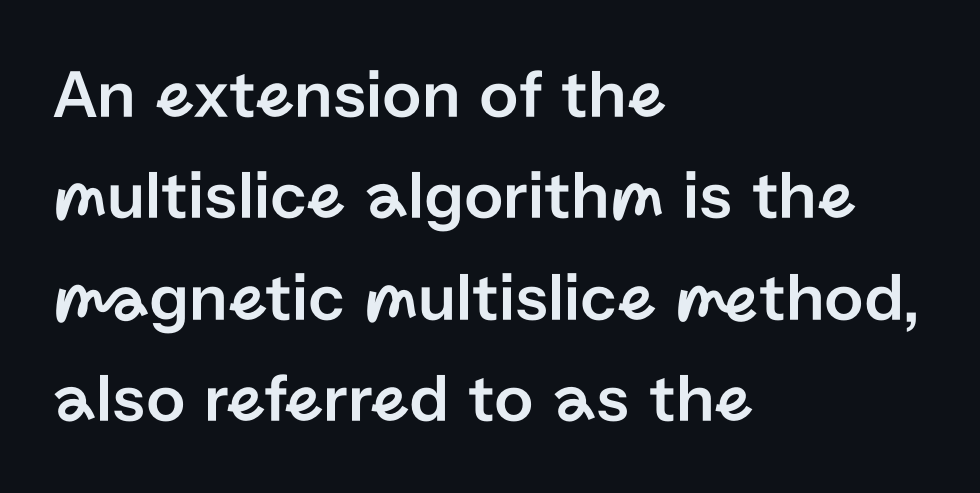
The font family rendered here belongs to the sans-serif group. Students, note that the glyphs here touch the page at normal intervals. Does the lettering tilt? It doesn't — this is upright. Unmarked baselines from the first word to the last.
